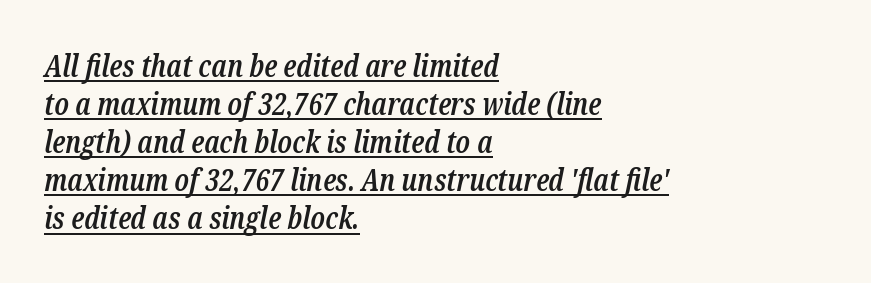
Compared with typical paragraphs, the rows here are spaced about the same. Does a line run under the words? Yes, clearly. Set as a demibold, roughly 600 on the weight scale. Characters are canted at an angle relative to the baseline's perpendicular. The face used here is proportionally spaced, like ordinary book or web type.
